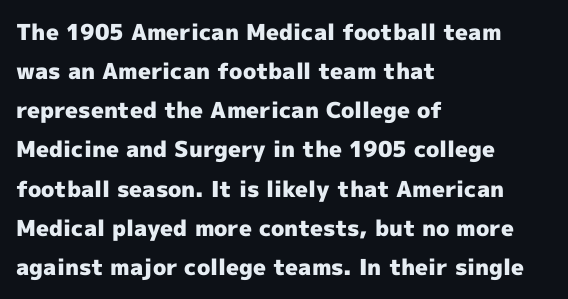
The image shows 22 px bold type, upright; set left-aligned, line spacing 1.78x, normal letter spacing, not underlined.
